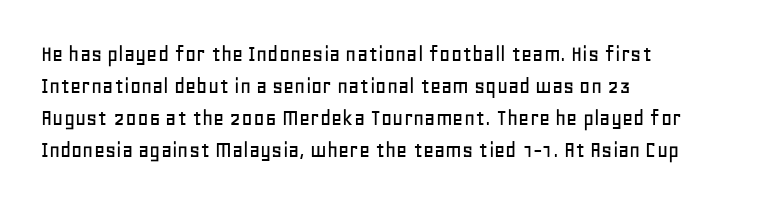
No italicization has been applied; the sample stays upright. The vertical gap from one line to the next is medium. Standard letterfit; no display-style spreading of the glyphs. The passage is arranged the way most books set body copy — flush left. Rule under the text: the space is simply empty.
